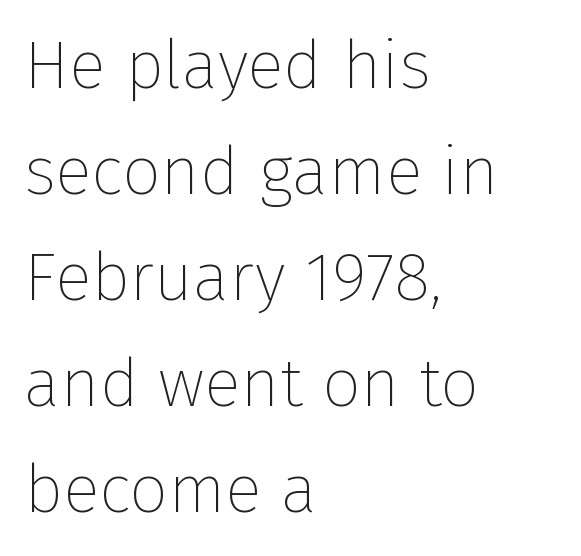
This sample keeps an unexceptional amount of space between lines. Bold? No — there's no thickening of the strokes. The text was rendered using a sans face with plain stroke endings. Underline: absent.
